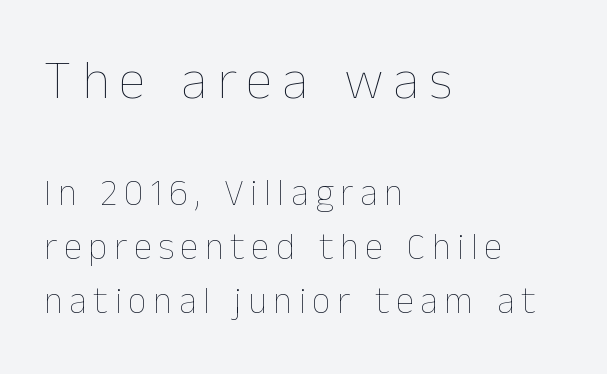
{"italic": "no", "bold": "no", "weight": "thin", "width": "normal", "stroke_contrast": "low", "x_height": "medium", "monospaced": "no", "underline": "no", "align": "left", "line_spacing": "normal", "line_spacing_ratio": 1.46, "larger_block": "first", "size_ratio": 1.49, "glyph_px": 55}
